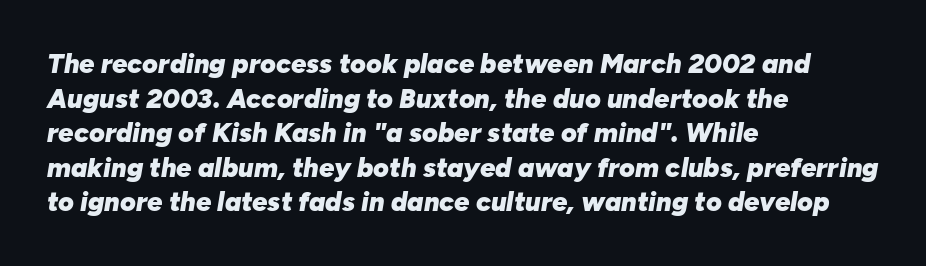
{"italic": "yes", "lean": "right", "slant_degrees": 10, "bold": "yes", "underline": "no", "align": "left", "line_spacing": "normal", "line_spacing_ratio": 1.28, "letter_spacing": "normal", "letter_spacing_em": 0.0, "glyph_px": 27}
